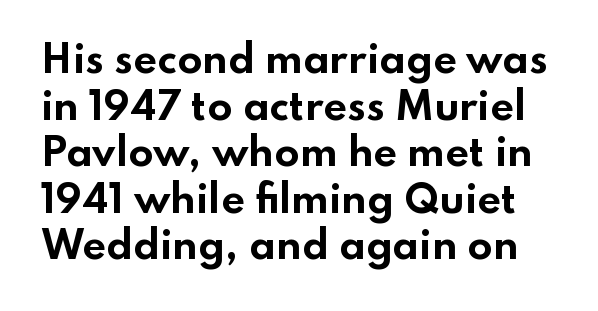
The image shows 37 px bold, wide sans-serif type, upright; set normal line spacing (1.26x), normal letter spacing, not underlined; low stroke contrast and a small x-height.
